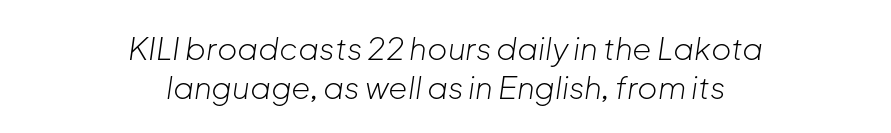
Q: Is the text bold? A: No.
Q: Is the text italic (slanted)? A: Yes, it leans right by about 8 degrees.
Q: Is the text underlined? A: No.
Q: How is the paragraph aligned? A: Centered.
Q: Is the spacing between letters normal or unusually wide? A: Normal.
Q: Is the spacing between lines tight, normal or loose? A: Normal.
Q: Width (condensed, normal, or wide)? A: Normal.
Q: Stroke contrast? A: Low.
Q: x-height? A: Medium.
Q: Monospaced? A: No.
